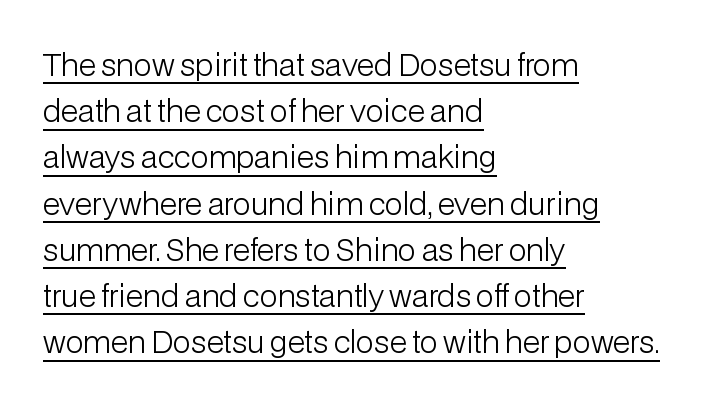
Q: Is the text bold? A: No.
Q: Is the text italic (slanted)? A: No, it is upright.
Q: Is the typeface a serif or a sans-serif typeface? A: Sans-serif.
Q: Is the text underlined? A: Yes.
Q: How is the paragraph aligned? A: Left-aligned.
Q: Is the spacing between letters normal or unusually wide? A: Normal.
Q: Is the spacing between lines tight, normal or loose? A: Normal.
Q: Width (condensed, normal, or wide)? A: Normal.
Q: Stroke contrast? A: Low.
Q: x-height? A: Medium.
Q: Monospaced? A: No.
